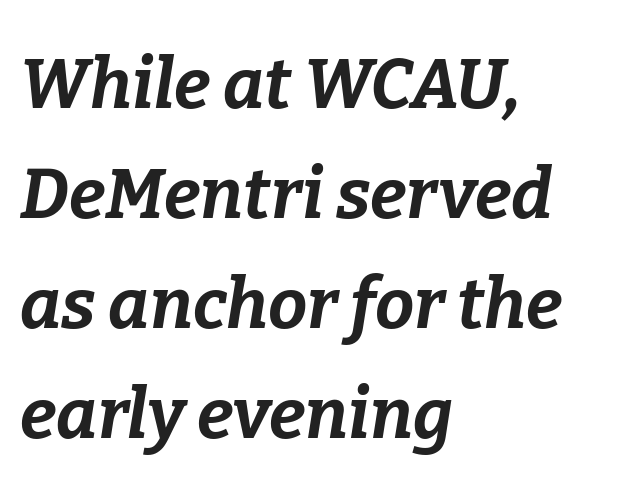
The image shows 70 px bold type, italic (leaning right); set left-aligned, normal line spacing (1.57x), normal letter spacing, not underlined; low stroke contrast and a medium x-height.
